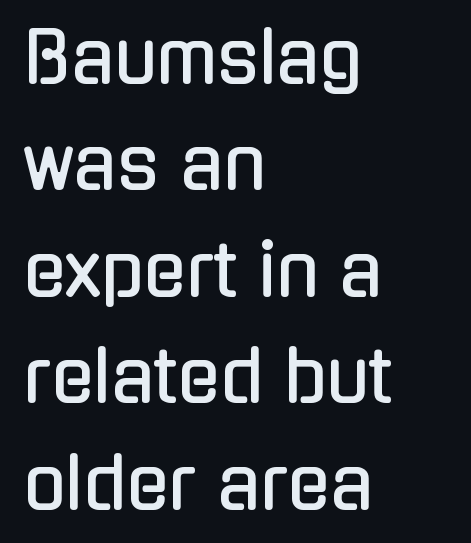
Q: Is the text italic (slanted)? A: No, it is upright.
Q: Is the typeface a serif or a sans-serif typeface? A: Sans-serif.
Q: Is the text underlined? A: No.
Q: How is the paragraph aligned? A: Left-aligned.
Q: Is the spacing between letters normal or unusually wide? A: Normal.
Q: Is the spacing between lines tight, normal or loose? A: Normal.
Q: Width (condensed, normal, or wide)? A: Condensed.
Q: Stroke contrast? A: Low.
Q: x-height? A: Medium.
Q: Monospaced? A: No.
